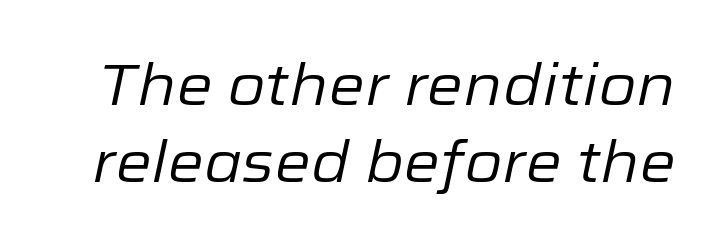
The letters advance in unequal steps, a hallmark of proportional type. This rendering features lettering with no underline. The passage shown stacks its lines at a standard gap. An italicized treatment has been applied to the whole sample. Letter spacing: default.
